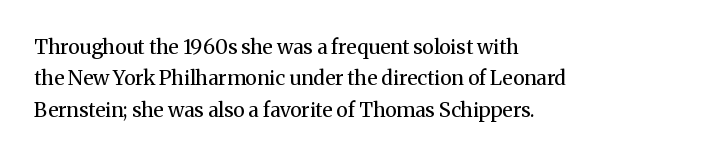
{"italic": "no", "bold": "no", "underline": "no", "align": "left", "line_spacing": "normal", "line_spacing_ratio": 1.57, "letter_spacing": "normal", "letter_spacing_em": 0.0, "glyph_px": 20}
